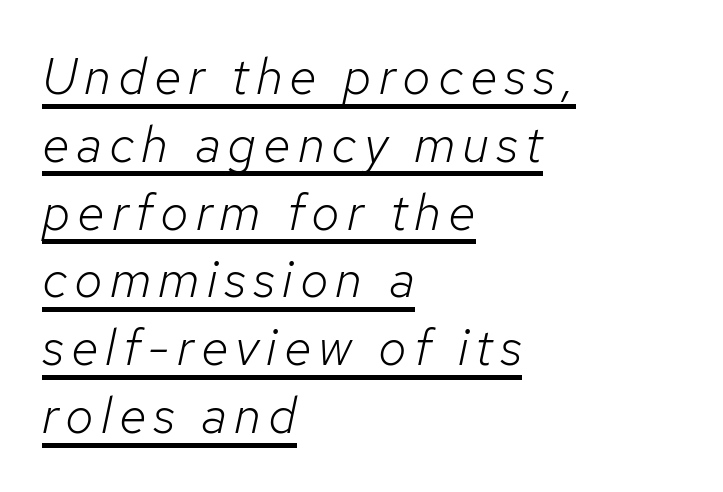
Line starts are locked; line ends wander. The font is comparable to plain body text, perhaps lighter. Italic? Definitely — the glyphs are oblique. The lines sit at an ordinary, default distance from one another. This rendering features underlined lettering. These lines are rendered in a variable-pitch font.
